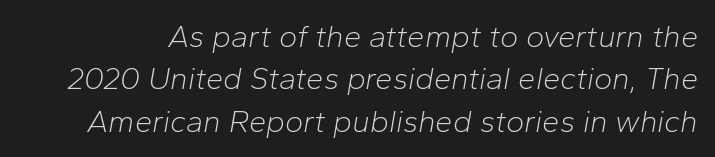
Q: Is the text bold? A: No.
Q: Is the text italic (slanted)? A: Yes, it leans right by about 10 degrees.
Q: Is the text underlined? A: No.
Q: Is the spacing between letters normal or unusually wide? A: Normal.
Q: Is the spacing between lines tight, normal or loose? A: Normal.
Q: Width (condensed, normal, or wide)? A: Normal.
Q: Stroke contrast? A: Low.
Q: x-height? A: Medium.
Q: Monospaced? A: No.
